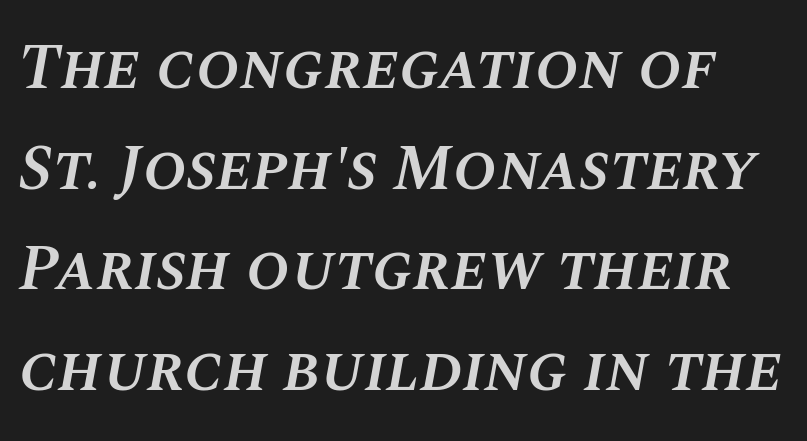
This sample has the flowing, uneven cadence of proportional lettering. Students, observe: this is what conventionally led text looks like. The space beneath each line is pristine and unruled. Students, note that the glyphs here touch the page at normal intervals. These words are printed semibold, heavier than regular yet not bold.
